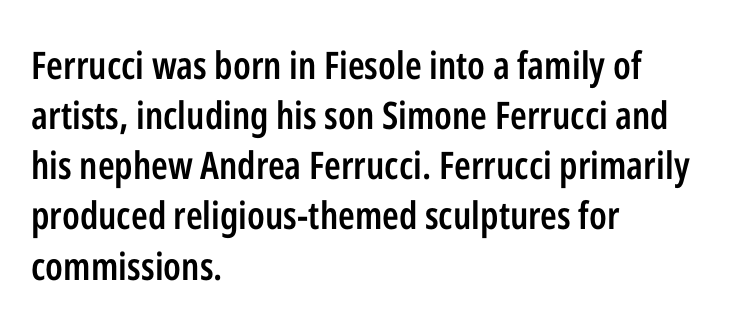
The image shows 38 px semibold, condensed sans-serif type, upright; set left-aligned, normal line spacing (1.32x), normal letter spacing, not underlined; low stroke contrast and a medium x-height.
